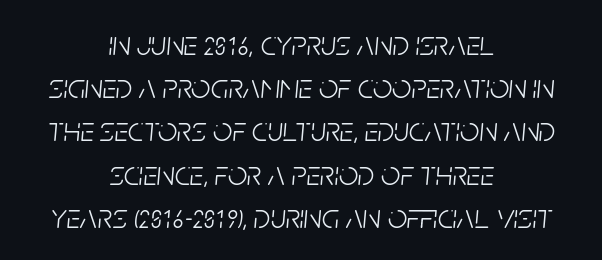
The image shows 34 px light, condensed type, italic (leaning right); set centered, normal line spacing (1.27x), normal letter spacing, not underlined; low stroke contrast and a large x-height.
